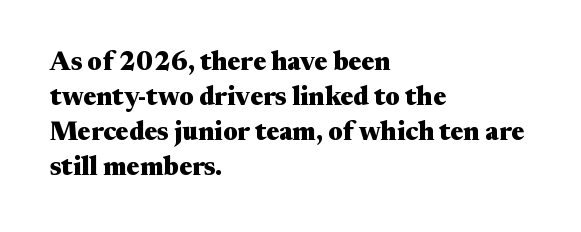
The image shows 26 px bold type, upright; set left-aligned, normal line spacing (1.34x), normal letter spacing, not underlined.
